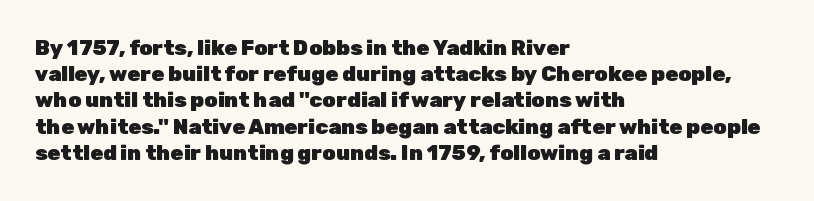
Q: Is the text bold? A: Yes.
Q: Is the text italic (slanted)? A: No, it is upright.
Q: Is the text underlined? A: No.
Q: How is the paragraph aligned? A: Left-aligned.
Q: Is the spacing between letters normal or unusually wide? A: Normal.
Q: Is the spacing between lines tight, normal or loose? A: Normal.
